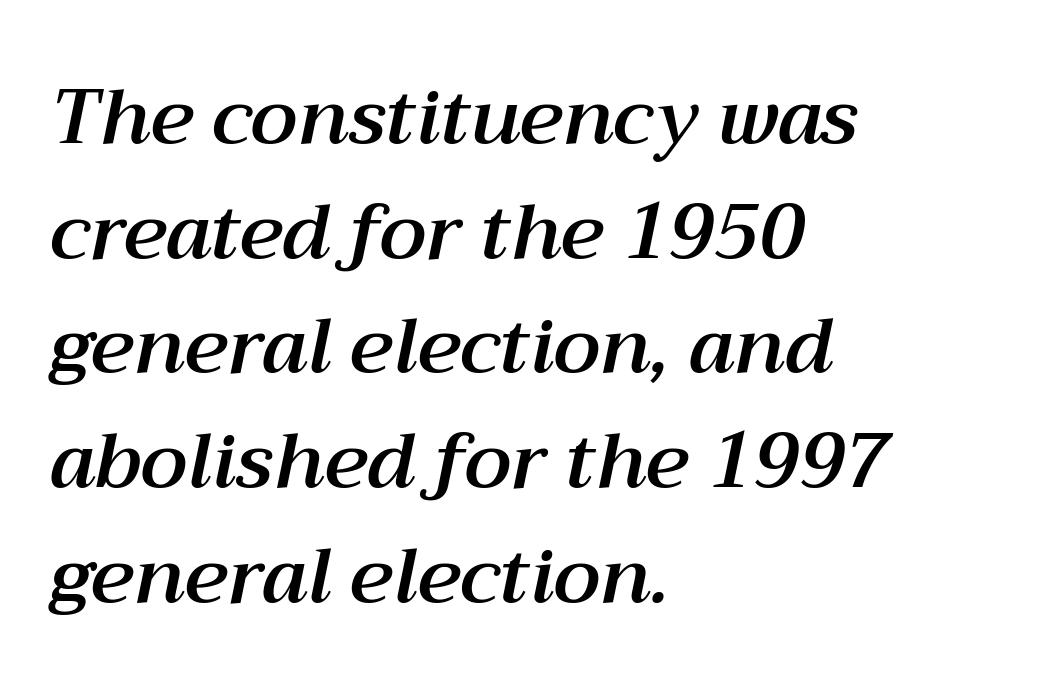
{"italic": "yes", "lean": "right", "slant_degrees": 12, "width": "normal", "stroke_contrast": "medium", "x_height": "medium", "monospaced": "no", "underline": "no", "align": "left", "line_spacing": "normal", "line_spacing_ratio": 1.49, "letter_spacing": "normal", "letter_spacing_em": 0.0, "glyph_px": 77}
